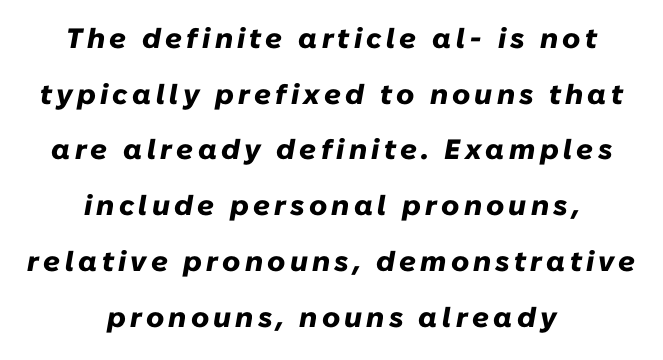
Quick note: interline space is abundant. Designer's note — italics engaged. The rendering positions every line midway between the sides. Check the space under the baseline: it is left empty.
